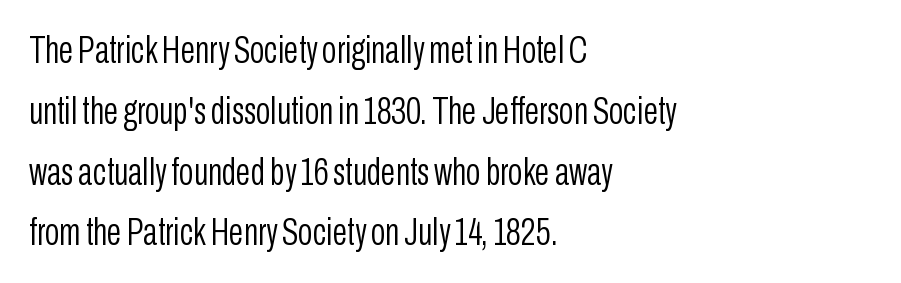
The image shows 38 px light, condensed sans-serif type, upright; set left-aligned, normal line spacing (1.6x), normal letter spacing, not underlined; low stroke contrast and a medium x-height.
